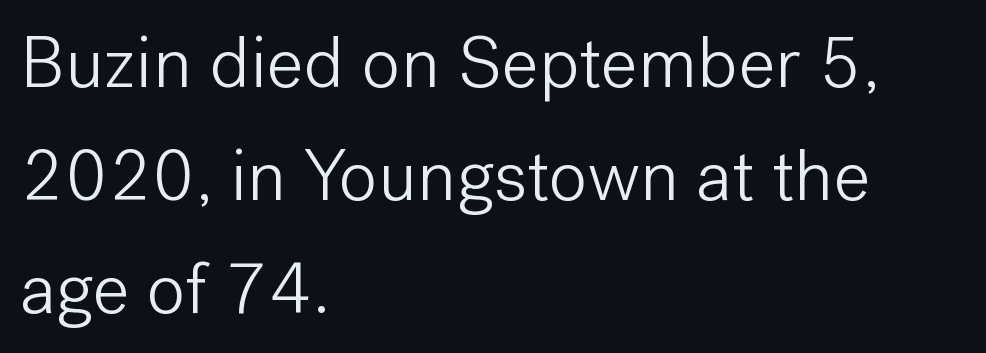
The image shows 73 px light sans-serif type, upright; set left-aligned, normal line spacing (1.55x), normal letter spacing, not underlined; low stroke contrast and a medium x-height.
